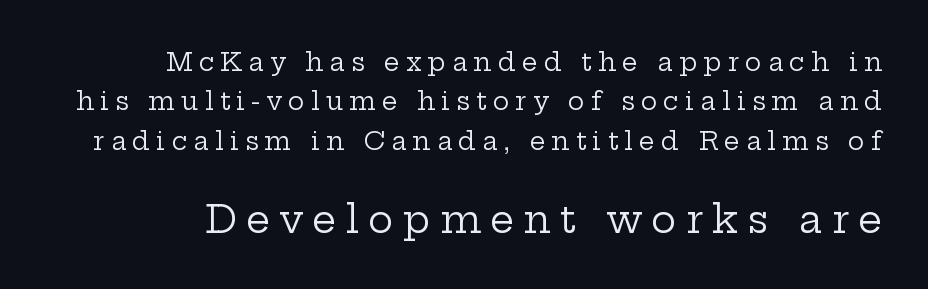
Q: Is the text bold? A: No.
Q: Is the text italic (slanted)? A: No, it is upright.
Q: Is the typeface a serif or a sans-serif typeface? A: Serif.
Q: Is the text underlined? A: No.
Q: Is the spacing between letters normal or unusually wide? A: Unusually wide.
Q: Is the spacing between lines tight, normal or loose? A: Normal.
Q: Which block of text is set in a larger size, the first (top) or the second (bottom)? A: The second (bottom) one.
Q: Width (condensed, normal, or wide)? A: Wide.
Q: Stroke contrast? A: Low.
Q: x-height? A: Medium.
Q: Monospaced? A: No.
